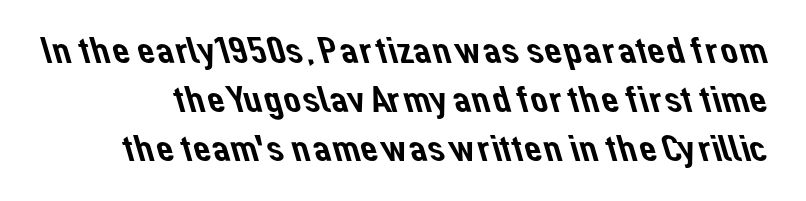
Q: Is the typeface a serif or a sans-serif typeface? A: Sans-serif.
Q: Is the text underlined? A: No.
Q: Is the spacing between letters normal or unusually wide? A: Normal.
Q: Is the spacing between lines tight, normal or loose? A: Normal.
Q: Width (condensed, normal, or wide)? A: Normal.
Q: Stroke contrast? A: Low.
Q: x-height? A: Medium.
Q: Monospaced? A: No.
